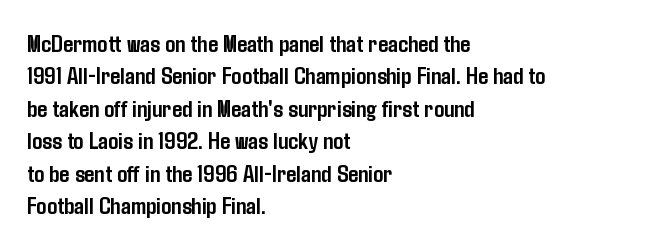
The image shows 25 px bold type, upright; set left-aligned, normal line spacing (1.3x), normal letter spacing, not underlined.
